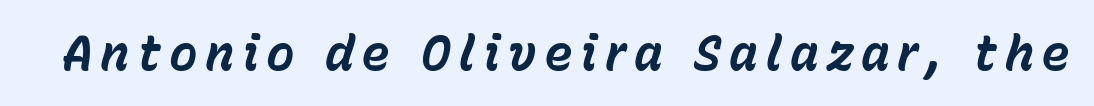
Q: Is the text bold? A: Yes.
Q: Is the text italic (slanted)? A: Yes, it leans right by about 15 degrees.
Q: Is the text underlined? A: No.
Q: Width (condensed, normal, or wide)? A: Normal.
Q: Stroke contrast? A: Low.
Q: x-height? A: Medium.
Q: Monospaced? A: No.
